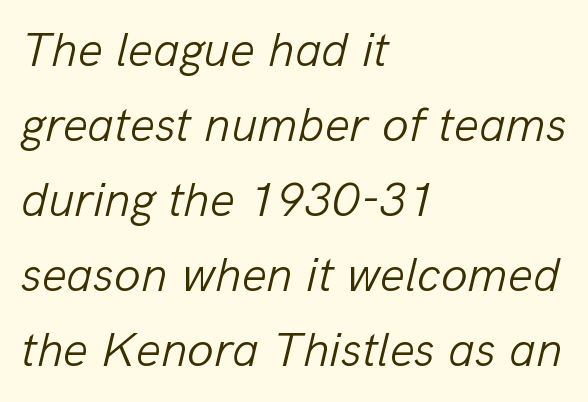
The image shows 49 px light type, italic (leaning right); set left-aligned, normal line spacing (1.53x), normal letter spacing, not underlined; low stroke contrast and a medium x-height.
